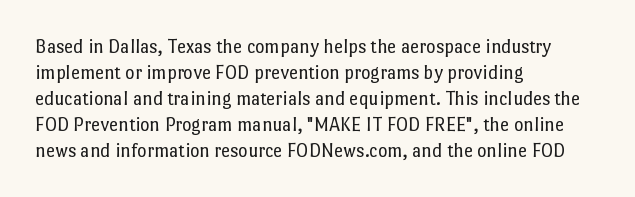
Q: Is the text bold? A: No.
Q: Is the text italic (slanted)? A: No, it is upright.
Q: Is the text underlined? A: No.
Q: How is the paragraph aligned? A: Left-aligned.
Q: Is the spacing between letters normal or unusually wide? A: Normal.
Q: Is the spacing between lines tight, normal or loose? A: Normal.
